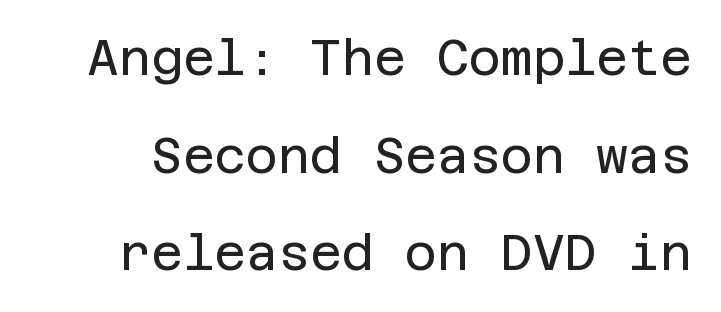
Descender tails drop into unmarked territory. Weight: regular or lighter. The rendering shows plain stroke endings on the letterforms — a sans-serif design. When letters stand straight like this, we call the style roman or upright. Compared with typical paragraphs, the rows here are farther apart. Does extra space separate the letters? No, they use regular spacing.
